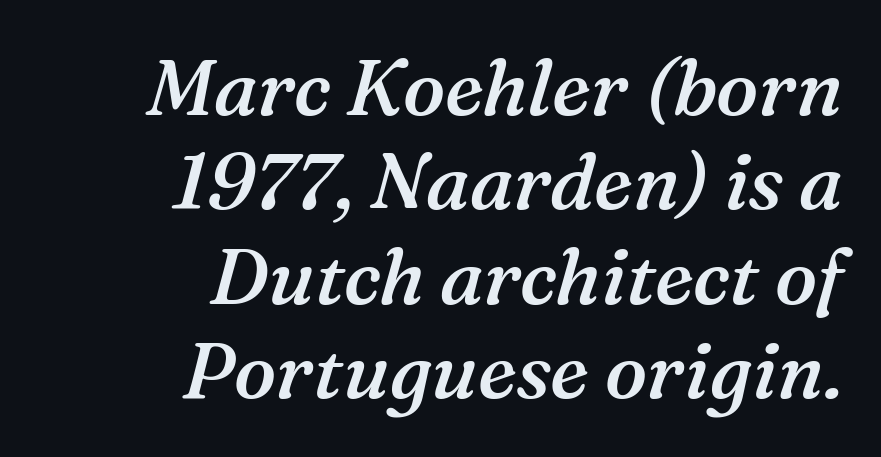
Tracking here is standard; glyphs follow each other at the usual distance. Would a proofreader flag this as italicized? Yes. The strokes are fattened partway — semibold, not bold. Here the designer chose a conventional face with non-uniform glyph widths.
